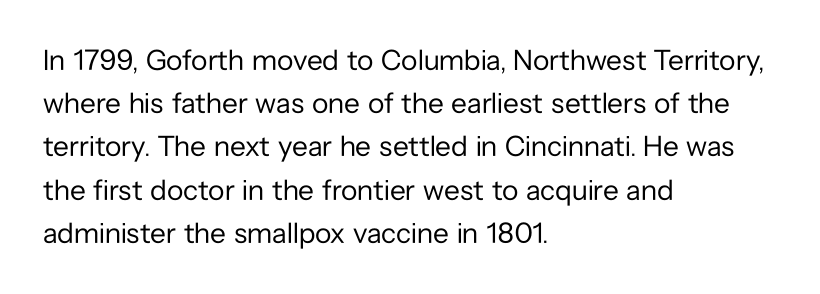
Q: Is the text bold? A: No.
Q: Is the text italic (slanted)? A: No, it is upright.
Q: Is the typeface a serif or a sans-serif typeface? A: Sans-serif.
Q: Is the text underlined? A: No.
Q: How is the paragraph aligned? A: Left-aligned.
Q: Is the spacing between letters normal or unusually wide? A: Normal.
Q: Is the spacing between lines tight, normal or loose? A: Normal.
Q: Width (condensed, normal, or wide)? A: Normal.
Q: Stroke contrast? A: Low.
Q: x-height? A: Medium.
Q: Monospaced? A: No.
